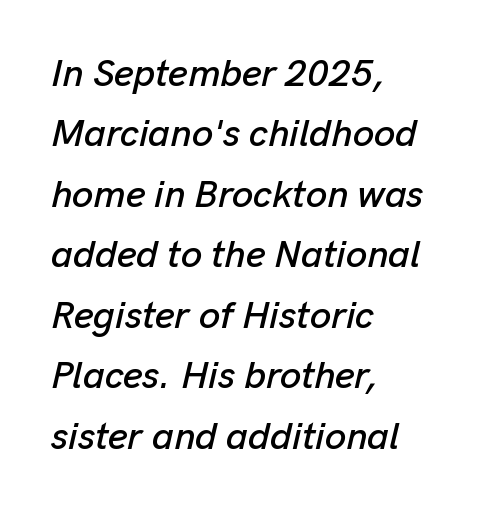
The image shows 38 px text type, italic (leaning right); set left-aligned, normal line spacing (1.59x), normal letter spacing, not underlined; low stroke contrast and a medium x-height.
